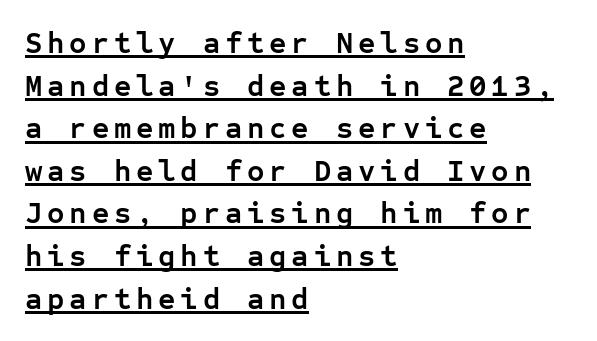
Does the leading feel generous? No, just average. What weight is shown? A full bold with thick strokes. Every character here occupies the same horizontal width, giving the sample a typewriter-like rhythm. Examine the stroke ends and you'll find no serifs. You can tell it's not italic because the verticals are truly vertical.
